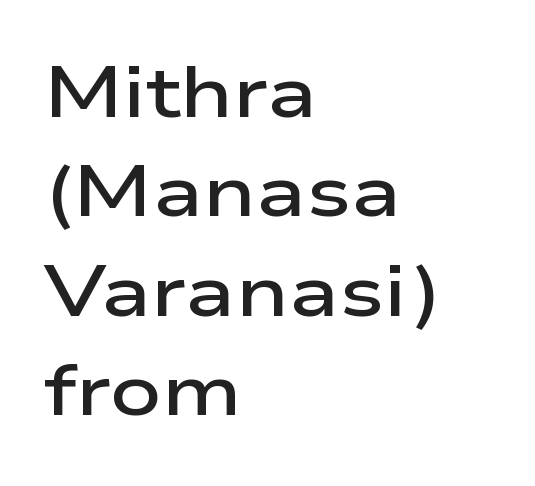
Q: Is the text bold? A: Semi-bold.
Q: Is the text italic (slanted)? A: No, it is upright.
Q: Is the typeface a serif or a sans-serif typeface? A: Sans-serif.
Q: Is the text underlined? A: No.
Q: How is the paragraph aligned? A: Left-aligned.
Q: Is the spacing between letters normal or unusually wide? A: Normal.
Q: Is the spacing between lines tight, normal or loose? A: Normal.
Q: Width (condensed, normal, or wide)? A: Wide.
Q: Stroke contrast? A: Low.
Q: x-height? A: Medium.
Q: Monospaced? A: No.
